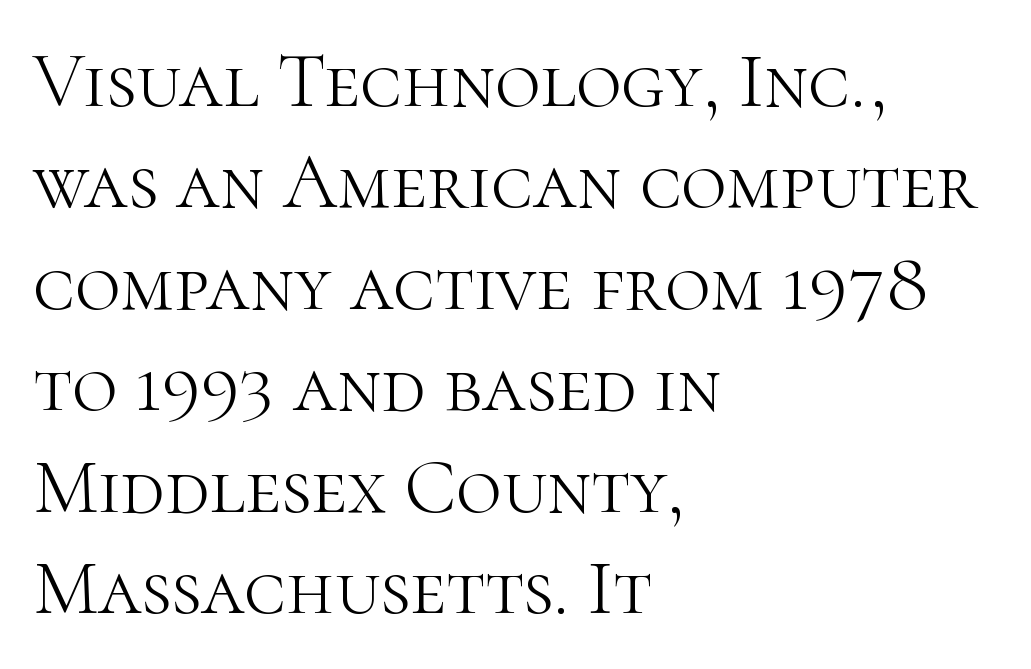
The image shows 78 px light serif type, upright; set left-aligned, normal line spacing (1.3x), normal letter spacing, not underlined; high stroke contrast and a medium x-height.
